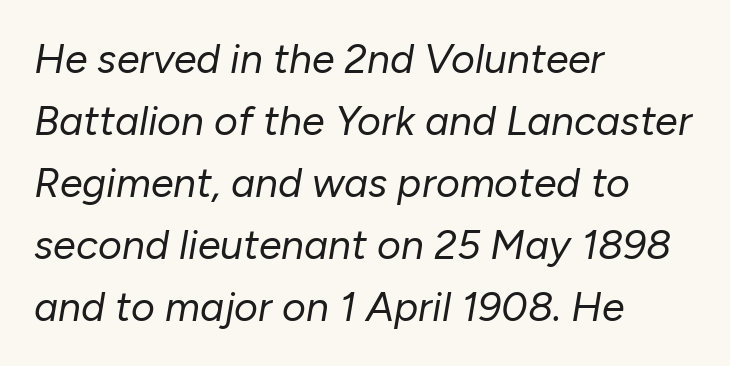
Q: Is the text bold? A: No.
Q: Is the text italic (slanted)? A: Yes, it leans right by about 10 degrees.
Q: Is the text underlined? A: No.
Q: How is the paragraph aligned? A: Left-aligned.
Q: Is the spacing between letters normal or unusually wide? A: Normal.
Q: Is the spacing between lines tight, normal or loose? A: Normal.
Q: Width (condensed, normal, or wide)? A: Normal.
Q: Stroke contrast? A: Low.
Q: x-height? A: Medium.
Q: Monospaced? A: No.
